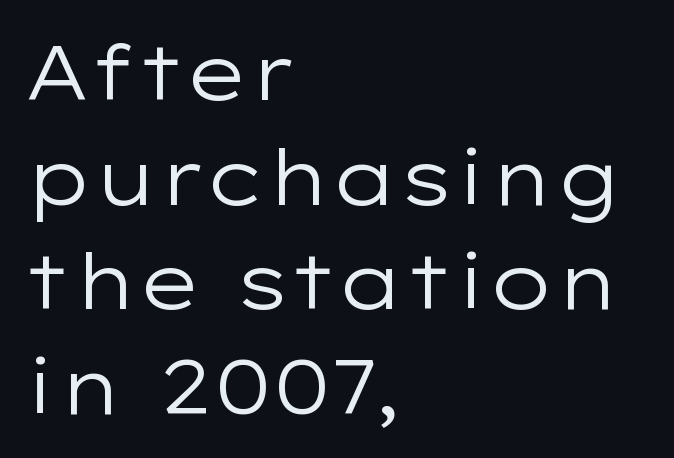
Italic: no, the glyphs are upright roman. Is this a heavy cut? Hardly; it is regular or lighter. Each letter keeps its own natural width here, so spacing adapts to shape. To sum up the face: it is a sans, with no serifs.
